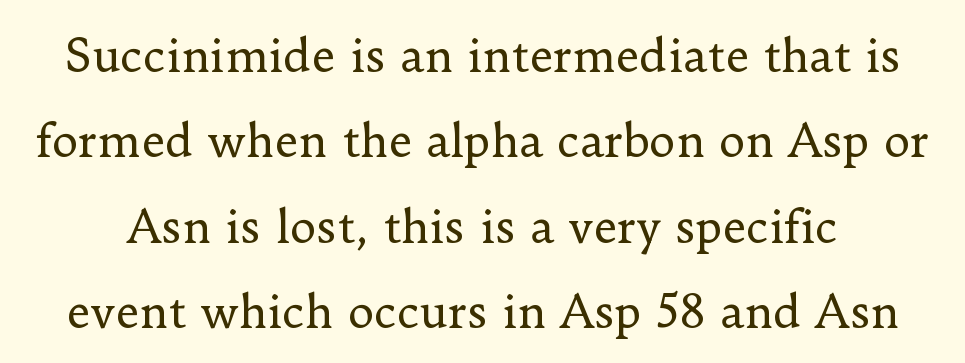
{"serif": "yes", "italic": "no", "bold": "no", "weight": "regular", "width": "normal", "stroke_contrast": "low", "x_height": "small", "monospaced": "no", "underline": "no", "line_spacing": "loose", "line_spacing_ratio": 1.9, "letter_spacing": "normal", "letter_spacing_em": 0.0, "glyph_px": 45}
